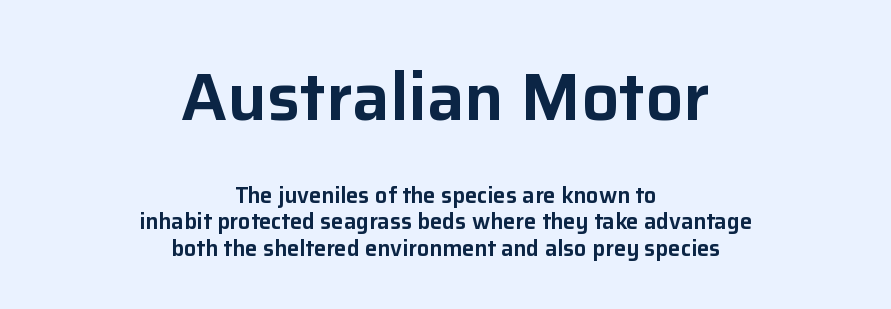
Classification — sans serif. Short note: letters normally spaced. In terms of posture, this sample is upright. Compared with a flush-left layout, this one balances lines on the center instead. Each letter keeps its own natural width here, so spacing adapts to shape. Has an underline been added? It has not.
